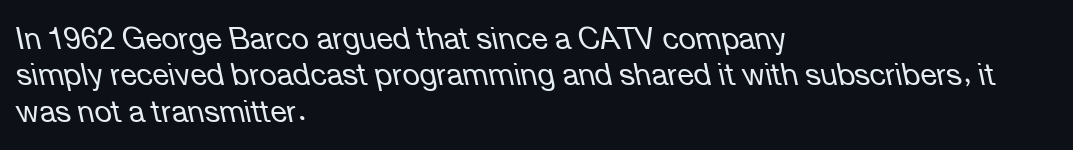
Q: Is the text bold? A: No.
Q: Is the text italic (slanted)? A: Yes, it leans left by about 12 degrees.
Q: Is the text underlined? A: No.
Q: How is the paragraph aligned? A: Left-aligned.
Q: Is the spacing between letters normal or unusually wide? A: Normal.
Q: Width (condensed, normal, or wide)? A: Normal.
Q: Stroke contrast? A: Low.
Q: x-height? A: Medium.
Q: Monospaced? A: No.
